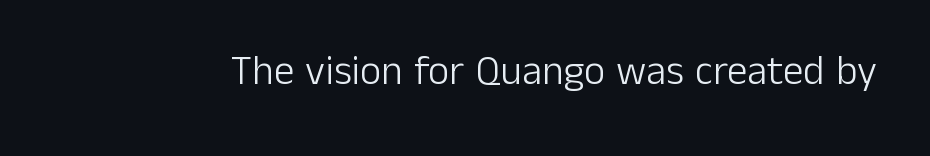
{"serif": "no", "italic": "no", "bold": "no", "weight": "light", "width": "normal", "stroke_contrast": "low", "x_height": "medium", "monospaced": "no", "underline": "no", "letter_spacing": "normal", "letter_spacing_em": 0.0, "glyph_px": 41}
